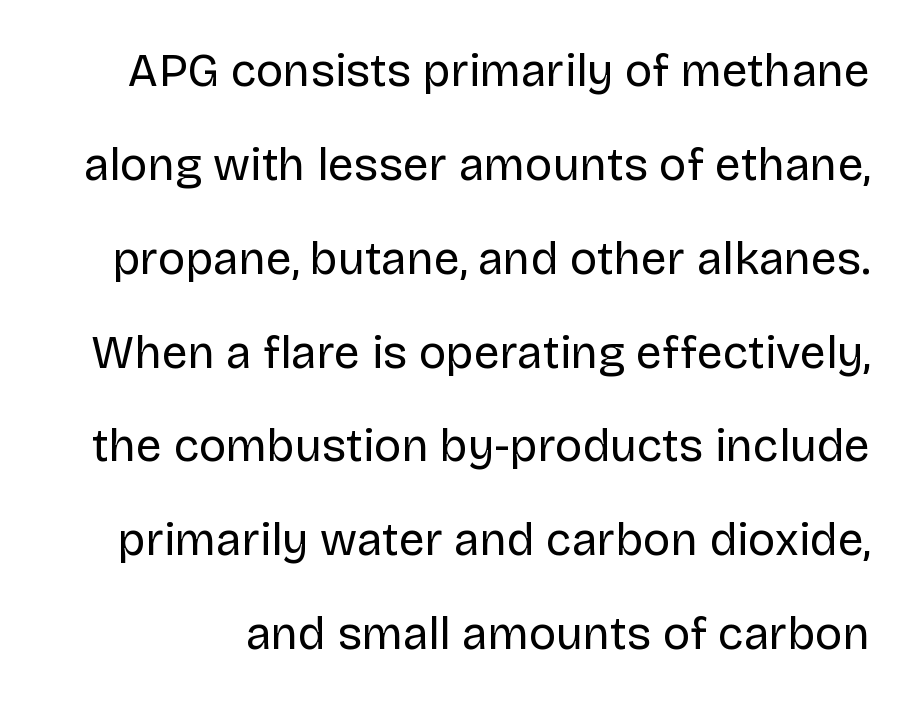
Observe the ordinary spacing: letters are neighbours, not strangers. The weight would be labelled regular, book, light, or lighter still. Stroke terminals: plain, sans-serif. Rule under the text: the space is simply empty.
